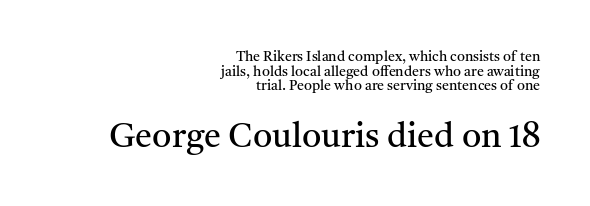
These lines are set flush right with a ragged left edge. Does the bottom block carry the larger type? Yes, it does. Designer's note — italics off, roman on. Underlining? Definitely not there. These lines are composed in type with serifs. Is the stroke heavy? The answer is a plain regular-or-lighter.
